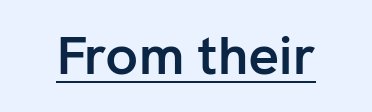
{"serif": "no", "italic": "no", "bold": "yes", "weight": "semibold", "width": "normal", "stroke_contrast": "low", "x_height": "medium", "monospaced": "no", "underline": "yes", "letter_spacing": "normal", "letter_spacing_em": 0.0, "glyph_px": 54}
